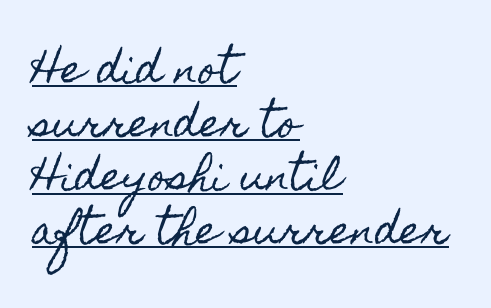
The image shows 38 px condensed type; set left-aligned, normal line spacing (1.41x), normal letter spacing, underlined; a small x-height.
